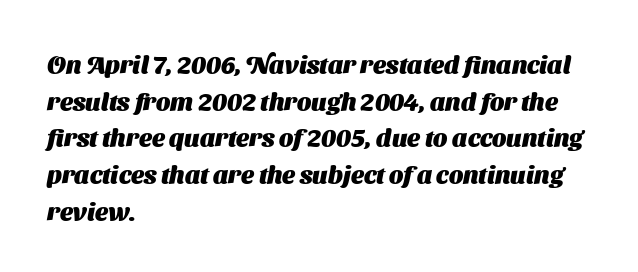
{"bold": "yes", "underline": "no", "align": "left", "line_spacing": "normal", "line_spacing_ratio": 1.47, "letter_spacing": "normal", "letter_spacing_em": 0.0, "glyph_px": 25}
